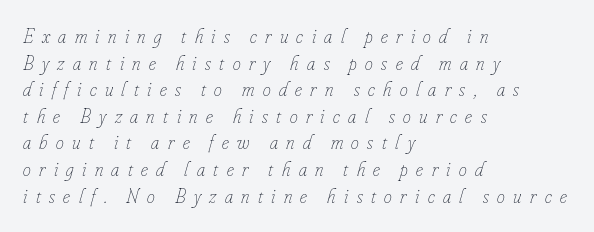
The passage shown leans; its letterforms are oblique. This rendering widens character spacing well past its baseline value. Just letters on the line, the space beneath them empty. A light-to-regular cut is what we see here. The passage shown stacks its lines at a standard gap. This rendering uses left alignment, leaving the right contour irregular.
